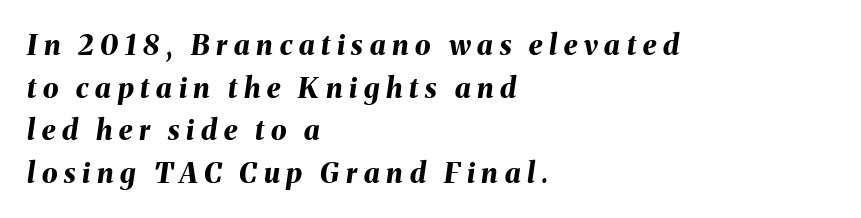
Students, this is bold: see how much ink each stroke carries. Varying glyph widths throughout — classic text-font behaviour. This sample uses an oblique cut, with every glyph tilted off the vertical. The compositor pushed each line to the left boundary. Tracking value appears strongly positive — letters spread wide. Unmarked baselines from the first word to the last.
